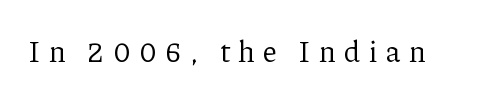
{"serif": "yes", "italic": "no", "bold": "no", "weight": "regular", "width": "normal", "stroke_contrast": "low", "x_height": "medium", "monospaced": "no", "underline": "no", "letter_spacing": "wide", "letter_spacing_em": 0.28, "glyph_px": 29}
